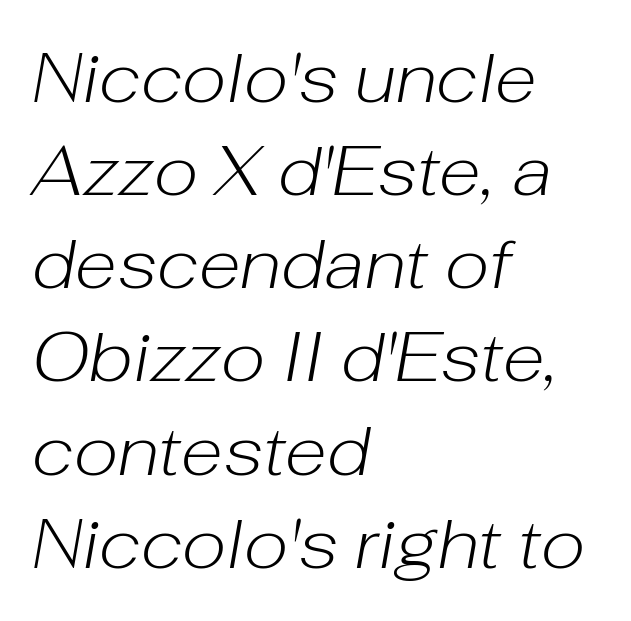
The image shows 69 px light type, italic (leaning right); set left-aligned, normal line spacing (1.35x), normal letter spacing, not underlined; low stroke contrast and a medium x-height.
